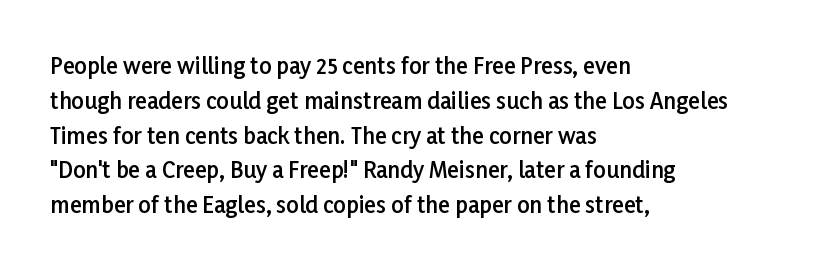
{"italic": "no", "bold": "semi", "underline": "no", "align": "left", "line_spacing": "normal", "line_spacing_ratio": 1.58, "letter_spacing": "normal", "letter_spacing_em": 0.0, "glyph_px": 22}
